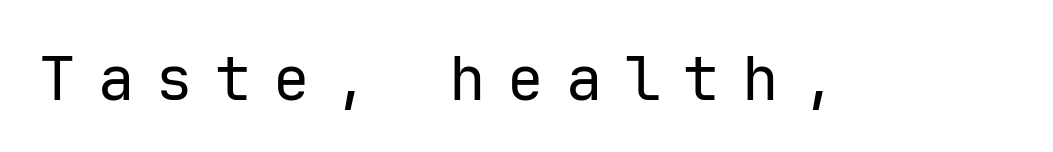
The image shows 61 px regular-weight sans-serif type, upright, monospaced; set unusually wide letter spacing (+0.36 em), not underlined; low stroke contrast and a medium x-height.
